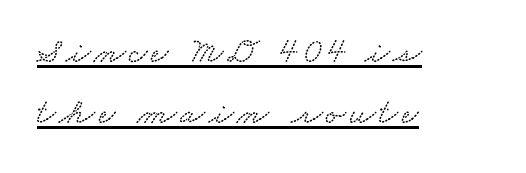
Q: Is the text underlined? A: Yes.
Q: How is the paragraph aligned? A: Left-aligned.
Q: Is the spacing between lines tight, normal or loose? A: Normal.
Q: Width (condensed, normal, or wide)? A: Wide.
Q: Stroke contrast? A: Low.
Q: x-height? A: Small.
Q: Monospaced? A: No.
